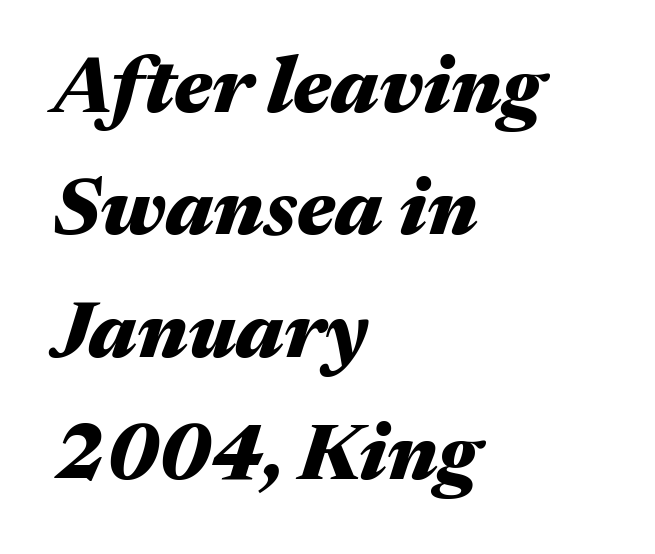
Compared with a centered layout, this one pins lines to the left instead. Letter spacing: default. Letters rest on an invisible, unmarked baseline. How would I describe the line gaps? Plain and ordinary.
